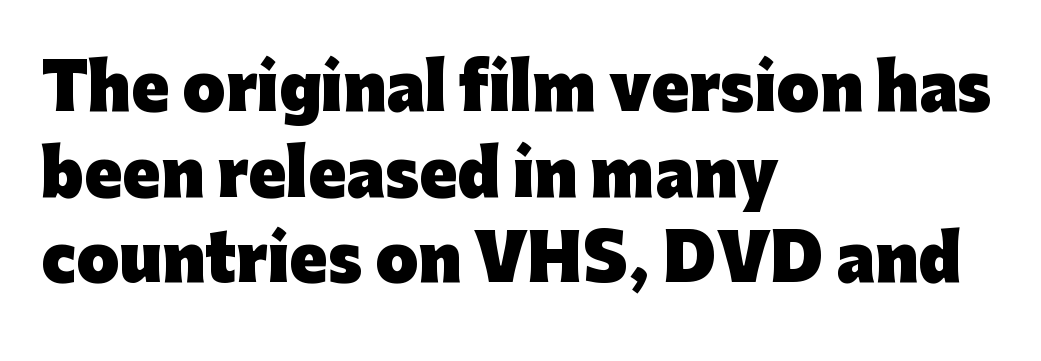
Plain, unruled lines of type. The type sits square on the baseline with zero lean. This block has exactly the height ordinary leading produces. The face used here is a sans, in the tradition of grotesques and geometrics. Proportional: the letters do not fall into vertical columns. These lines are set flush left with a ragged right edge.
